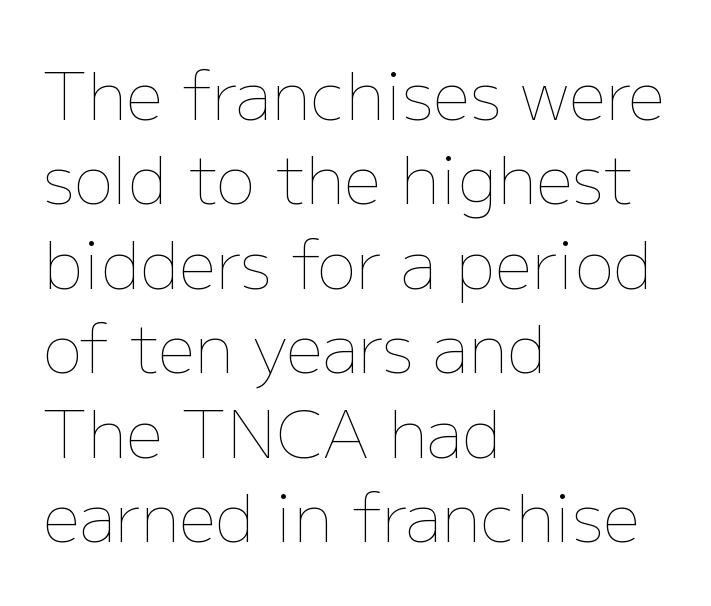
{"italic": "no", "bold": "no", "weight": "thin", "width": "normal", "stroke_contrast": "low", "x_height": "medium", "monospaced": "no", "underline": "no", "align": "left", "line_spacing": "normal", "line_spacing_ratio": 1.28, "letter_spacing": "normal", "letter_spacing_em": 0.0, "glyph_px": 66}
